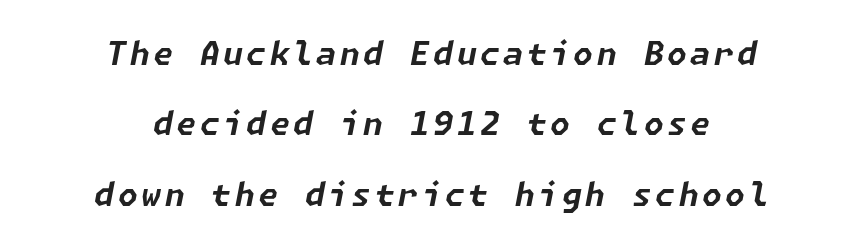
The image shows 32 px bold type, italic (leaning right); set centered, loose line spacing (2.2x), not underlined; low stroke contrast and a medium x-height.
